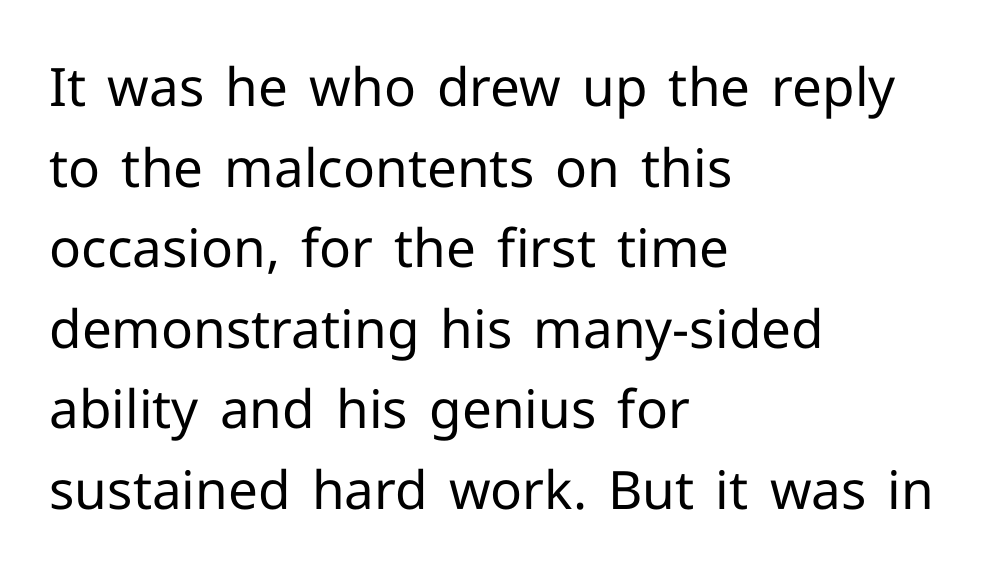
Q: Is the text bold? A: No.
Q: Is the text italic (slanted)? A: No, it is upright.
Q: Is the typeface a serif or a sans-serif typeface? A: Sans-serif.
Q: Is the text underlined? A: No.
Q: How is the paragraph aligned? A: Left-aligned.
Q: Is the spacing between letters normal or unusually wide? A: Normal.
Q: Is the spacing between lines tight, normal or loose? A: Normal.
Q: Width (condensed, normal, or wide)? A: Normal.
Q: Stroke contrast? A: Low.
Q: x-height? A: Medium.
Q: Monospaced? A: No.
